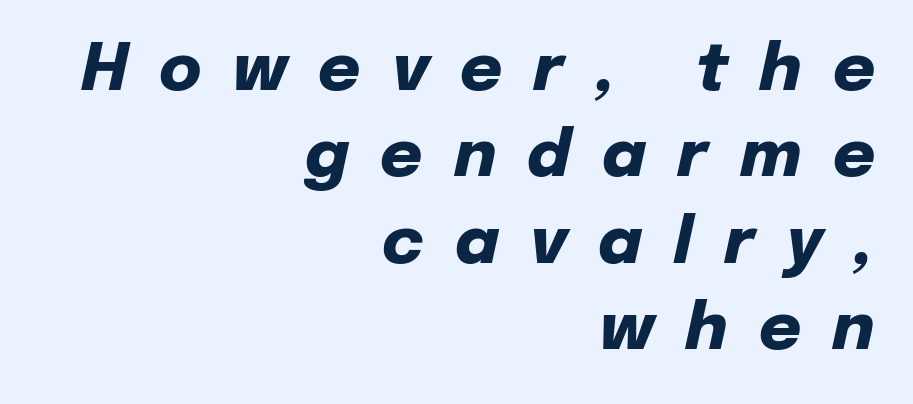
The passage shown has open, widely tracked lettering throughout. Stroke thickness is high; the sample reads as a true bold. The words here are not underlined. Evenly set lines give the paragraph a standard silhouette.
